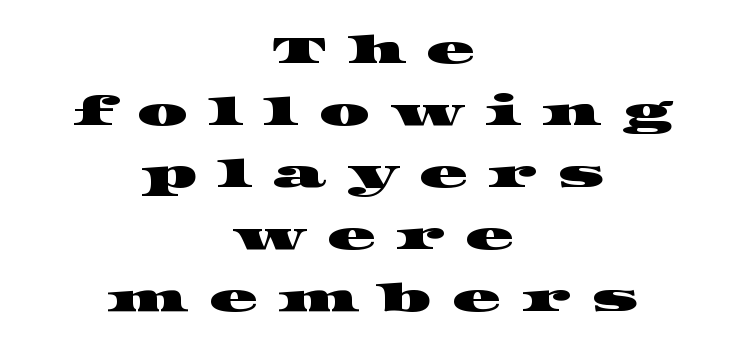
Q: Is the typeface a serif or a sans-serif typeface? A: Serif.
Q: Is the text underlined? A: No.
Q: How is the paragraph aligned? A: Centered.
Q: Is the spacing between letters normal or unusually wide? A: Unusually wide.
Q: Is the spacing between lines tight, normal or loose? A: Normal.
Q: Width (condensed, normal, or wide)? A: Wide.
Q: Stroke contrast? A: High.
Q: x-height? A: Large.
Q: Monospaced? A: No.
